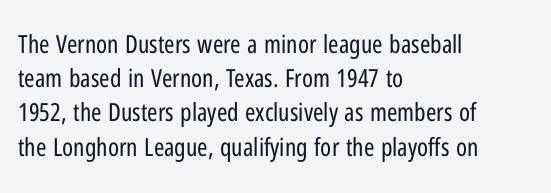
The image shows 25 px text type, upright; set left-aligned, normal line spacing (1.37x), normal letter spacing, not underlined.
